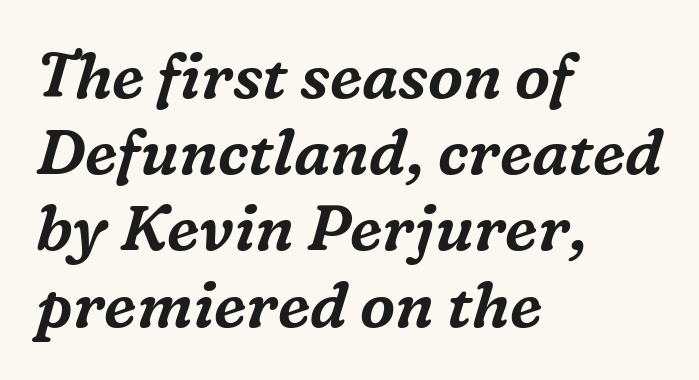
{"serif": "yes", "italic": "yes", "lean": "right", "slant_degrees": 16, "width": "normal", "stroke_contrast": "medium", "x_height": "medium", "monospaced": "no", "underline": "no", "align": "left", "line_spacing_ratio": 1.21, "letter_spacing": "normal", "letter_spacing_em": 0.0, "glyph_px": 63}
